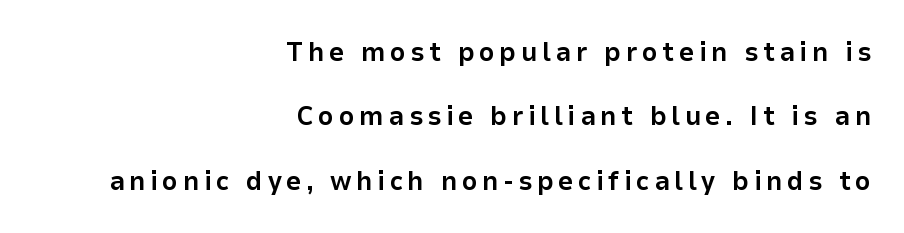
Weight check: bold — yes, fully. Beneath every word, the page is bare. The rag falls on the left side of this text block. Tall strokes in this sample are plumb rather than angled. Baseline-to-baseline distance is far greater than the letter height.
